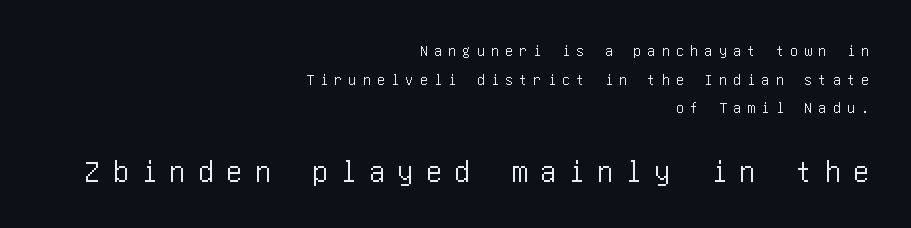
Q: Is the text italic (slanted)? A: No, it is upright.
Q: Is the typeface a serif or a sans-serif typeface? A: Sans-serif.
Q: Is the text underlined? A: No.
Q: How is the paragraph aligned? A: Right-aligned.
Q: Is the spacing between letters normal or unusually wide? A: Unusually wide.
Q: Which block of text is set in a larger size, the first (top) or the second (bottom)? A: The second (bottom) one.
Q: Width (condensed, normal, or wide)? A: Condensed.
Q: Stroke contrast? A: Low.
Q: x-height? A: Large.
